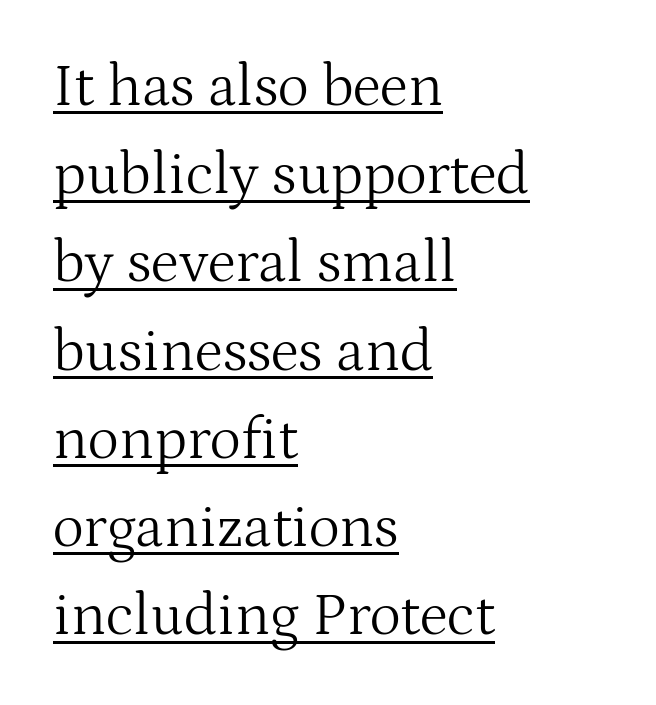
{"serif": "yes", "italic": "no", "bold": "no", "weight": "light", "width": "normal", "stroke_contrast": "medium", "x_height": "medium", "monospaced": "no", "underline": "yes", "align": "left", "line_spacing": "normal", "line_spacing_ratio": 1.47, "letter_spacing": "normal", "letter_spacing_em": 0.0, "glyph_px": 60}
